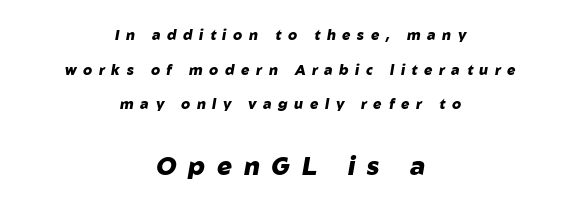
Q: Is the text bold? A: Yes.
Q: Is the text italic (slanted)? A: Yes, it leans right by about 10 degrees.
Q: Is the text underlined? A: No.
Q: How is the paragraph aligned? A: Centered.
Q: Is the spacing between letters normal or unusually wide? A: Unusually wide.
Q: Is the spacing between lines tight, normal or loose? A: Loose.
Q: Which block of text is set in a larger size, the first (top) or the second (bottom)? A: The second (bottom) one.
